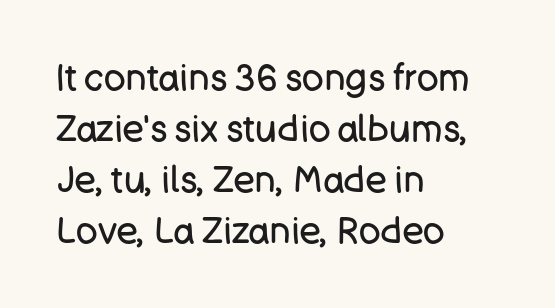
The image shows 36 px regular-weight sans-serif type, upright; set left-aligned, normal line spacing (1.42x), normal letter spacing, not underlined; low stroke contrast and a large x-height.
